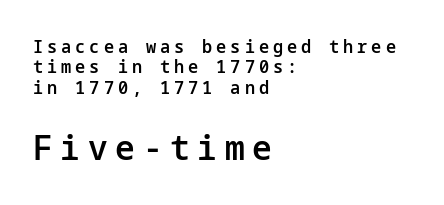
{"serif": "no", "italic": "no", "bold": "semi", "weight": "semibold", "width": "normal", "stroke_contrast": "low", "x_height": "medium", "underline": "no", "align": "left", "line_spacing": "tight", "line_spacing_ratio": 1.13, "letter_spacing": "wide", "letter_spacing_em": 0.22, "larger_block": "second", "size_ratio": 1.94, "glyph_px": 35}
